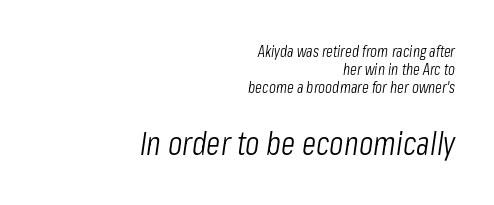
Regarding leading, the lines here are crowded together. Anything drawn beneath the words? Only blank space. Size hierarchy here favors the trailing block over the leading one. Layout note: lines flush right. Think of a printed novel: that variable character pitch is what you see here.
